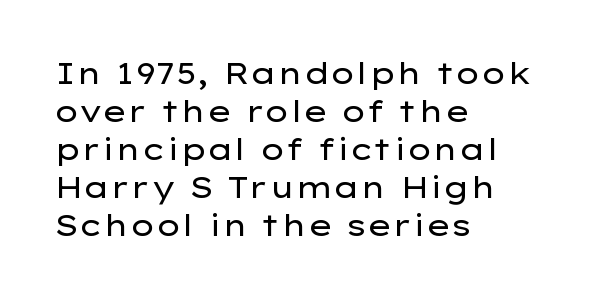
Notice how descenders clear the ascenders below comfortably — that's standard leading. The gaps between neighbouring characters are ordinary and unremarkable. Underline: absent. Does the lettering tilt? It doesn't — this is upright. Layout note: lines flush left.
